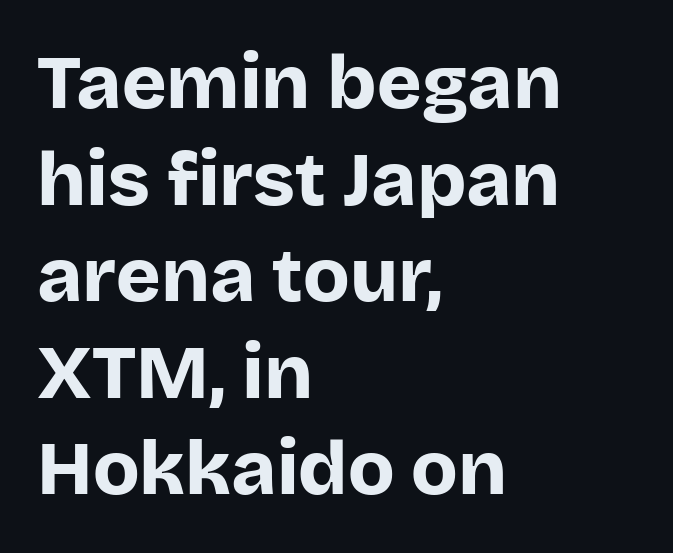
Left-aligned paragraph, ragged on the right. The letters stand straight up with perfectly vertical stems. The font is running at its bold setting. Evenly set lines give the paragraph a standard silhouette.
